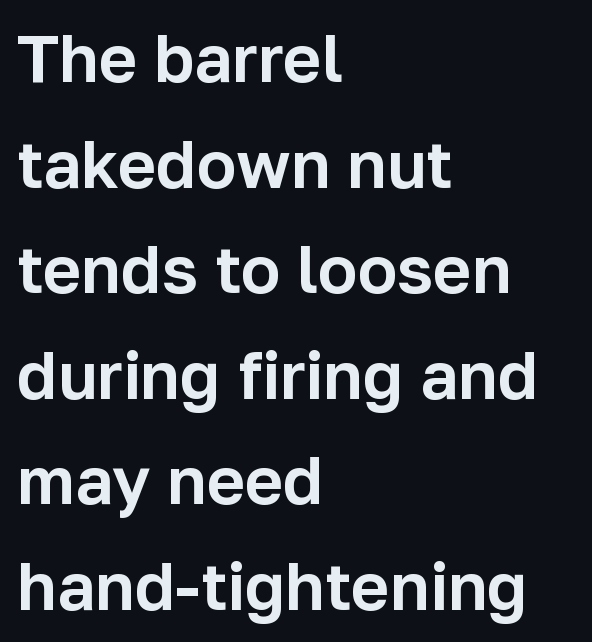
The image shows 66 px sans-serif type, upright; set left-aligned, normal line spacing (1.6x), normal letter spacing, not underlined; low stroke contrast and a medium x-height.
